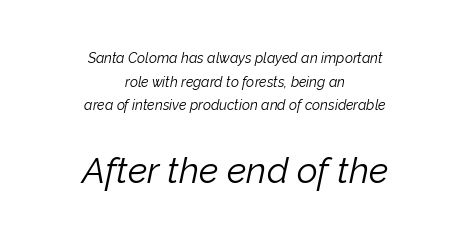
The image shows 36 px light type, italic (leaning right); set centered, normal line spacing (1.69x), normal letter spacing, not underlined; the second (bottom) block is 2.57x larger; low stroke contrast and a medium x-height.
